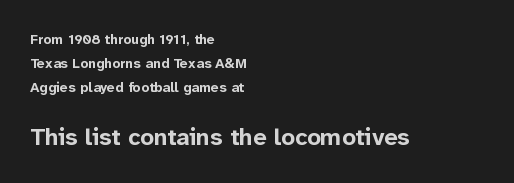
The image shows 24 px bold type, upright; set left-aligned, normal line spacing (1.7x), normal letter spacing, not underlined; the second (bottom) block is 1.71x larger.
